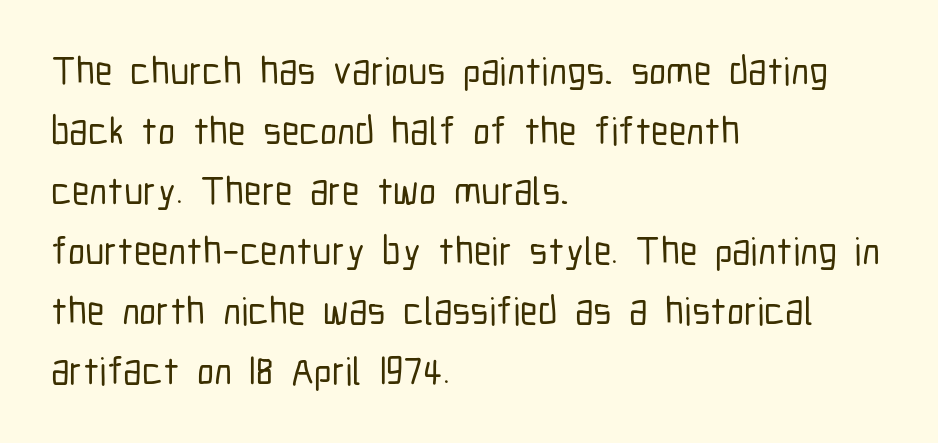
The image shows 39 px condensed sans-serif type, upright; set left-aligned, normal line spacing (1.54x), normal letter spacing, not underlined; low stroke contrast and a medium x-height.
